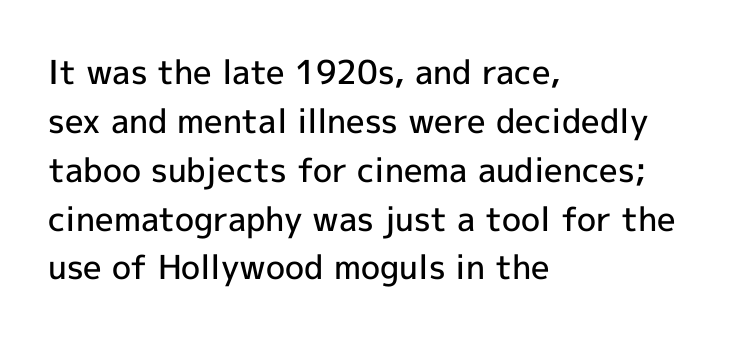
Q: Is the text bold? A: Semi-bold.
Q: Is the text italic (slanted)? A: No, it is upright.
Q: Is the typeface a serif or a sans-serif typeface? A: Sans-serif.
Q: Is the text underlined? A: No.
Q: How is the paragraph aligned? A: Left-aligned.
Q: Is the spacing between letters normal or unusually wide? A: Normal.
Q: Is the spacing between lines tight, normal or loose? A: Normal.
Q: Width (condensed, normal, or wide)? A: Normal.
Q: x-height? A: Medium.
Q: Monospaced? A: No.
